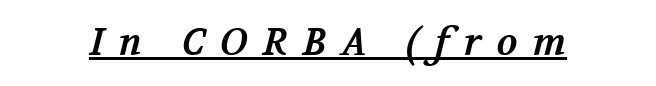
{"serif": "yes", "bold": "yes", "weight": "bold", "width": "normal", "stroke_contrast": "medium", "x_height": "medium", "monospaced": "no", "underline": "yes", "letter_spacing": "wide", "letter_spacing_em": 0.4, "glyph_px": 38}
